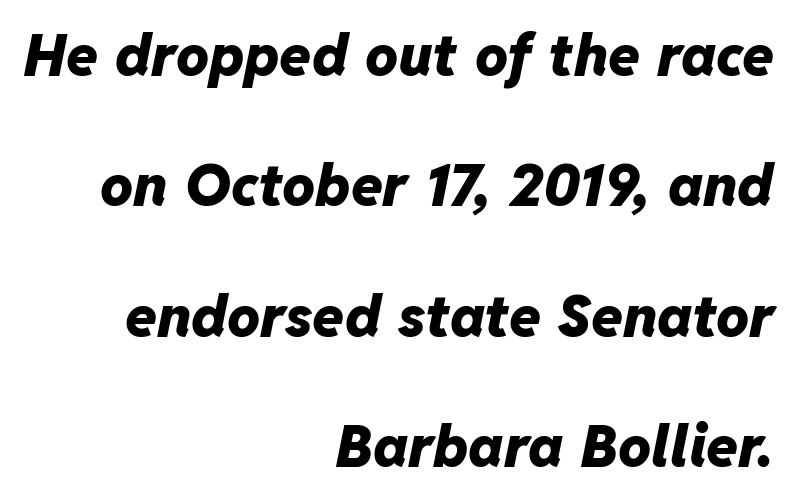
The image shows 58 px heavy type, italic (leaning right); set right-aligned, loose line spacing (2.25x), normal letter spacing, not underlined; low stroke contrast and a medium x-height.
